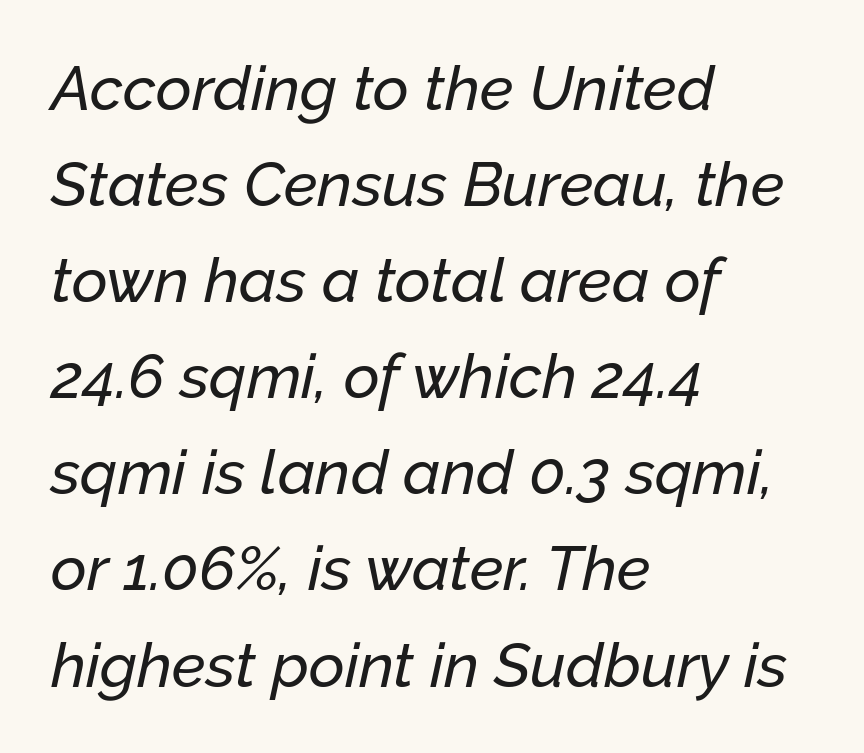
This rendering uses left alignment, leaving the right contour irregular. The passage shown is not underscored anywhere. Here the designer chose a conventional face with non-uniform glyph widths. The line texture is even and compact thanks to regular tracking.
